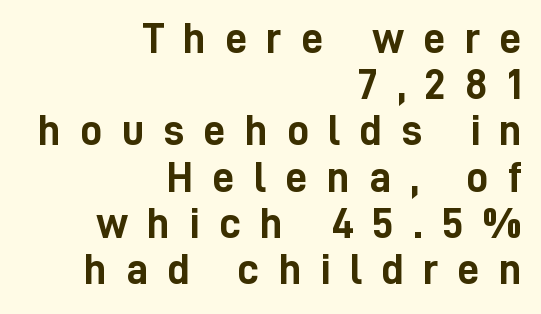
The image shows 44 px semibold, condensed sans-serif type, upright; set right-aligned, tight line spacing (1.05x), unusually wide letter spacing (+0.43 em), not underlined; low stroke contrast and a medium x-height.
